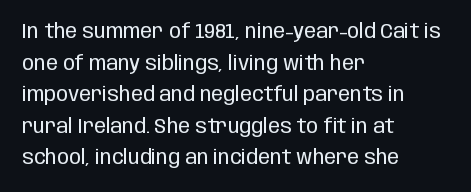
The image shows 20 px text type, upright; set left-aligned, normal line spacing (1.58x), normal letter spacing, not underlined.
